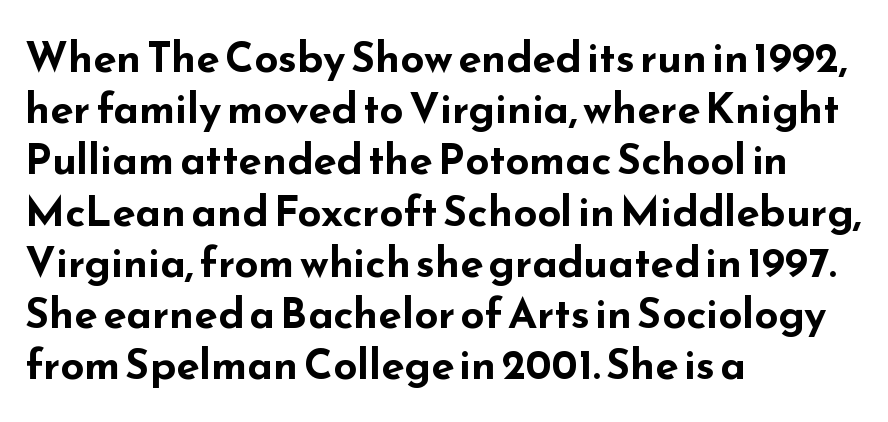
{"serif": "no", "italic": "no", "bold": "yes", "weight": "bold", "width": "wide", "stroke_contrast": "low", "x_height": "small", "monospaced": "no", "underline": "no", "align": "left", "line_spacing_ratio": 1.22, "letter_spacing": "normal", "letter_spacing_em": 0.0, "glyph_px": 42}
